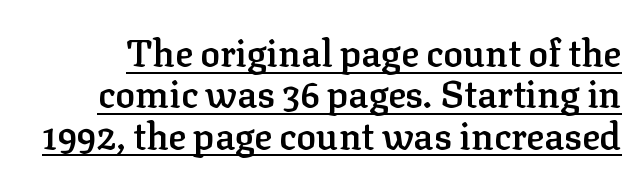
Q: Is the text bold? A: Semi-bold.
Q: Is the text italic (slanted)? A: No, it is upright.
Q: Is the typeface a serif or a sans-serif typeface? A: Serif.
Q: Is the text underlined? A: Yes.
Q: Is the spacing between letters normal or unusually wide? A: Normal.
Q: Is the spacing between lines tight, normal or loose? A: Tight.
Q: Width (condensed, normal, or wide)? A: Normal.
Q: Stroke contrast? A: Low.
Q: x-height? A: Medium.
Q: Monospaced? A: No.
